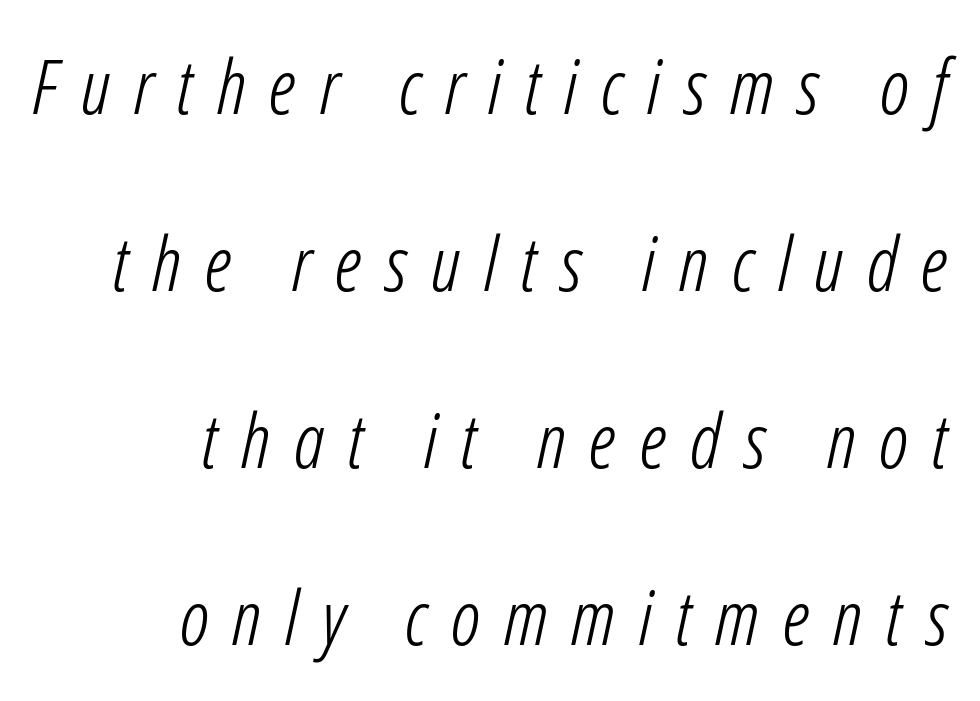
Q: Is the text bold? A: No.
Q: Is the text italic (slanted)? A: Yes, it leans right by about 12 degrees.
Q: Is the text underlined? A: No.
Q: How is the paragraph aligned? A: Right-aligned.
Q: Is the spacing between letters normal or unusually wide? A: Unusually wide.
Q: Is the spacing between lines tight, normal or loose? A: Loose.
Q: Width (condensed, normal, or wide)? A: Condensed.
Q: Stroke contrast? A: Low.
Q: x-height? A: Medium.
Q: Monospaced? A: No.
